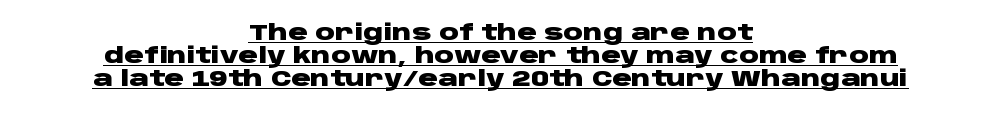
Q: Is the text bold? A: Yes.
Q: Is the text italic (slanted)? A: No, it is upright.
Q: Is the text underlined? A: Yes.
Q: How is the paragraph aligned? A: Centered.
Q: Is the spacing between letters normal or unusually wide? A: Normal.
Q: Is the spacing between lines tight, normal or loose? A: Tight.
